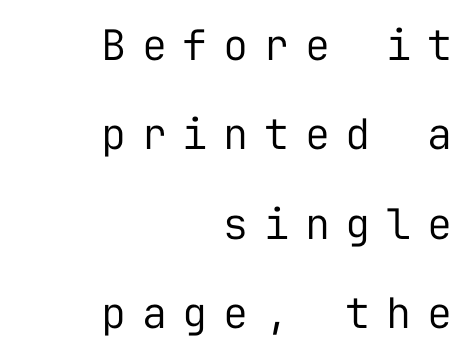
The image shows 42 px regular-weight sans-serif type, upright, monospaced; set right-aligned, loose line spacing (2.13x), unusually wide letter spacing (+0.37 em), not underlined; low stroke contrast and a medium x-height.
